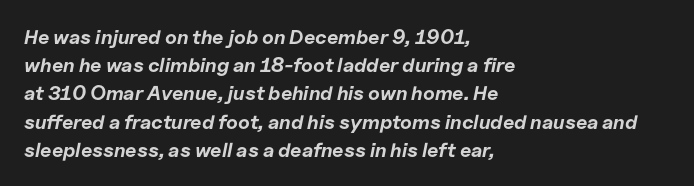
The image shows 20 px bold type, italic (leaning right); set left-aligned, normal line spacing (1.41x), normal letter spacing, not underlined.
